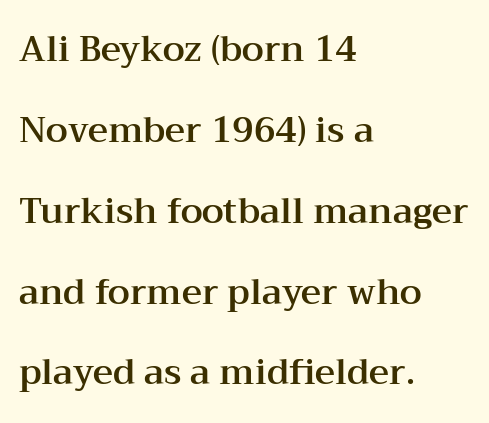
The lines in this sample share a left origin and differ only in where they stop. Spacing verdict: proportional, widths tailored to each character. Glyph-to-glyph distance matches everyday printed text. The line-height multiplier appears high, well above default. Upright lettering throughout.
